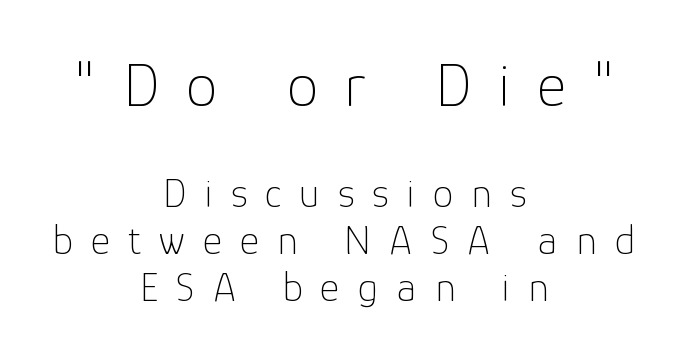
{"serif": "no", "italic": "no", "bold": "no", "weight": "thin", "width": "normal", "stroke_contrast": "low", "x_height": "medium", "monospaced": "no", "underline": "no", "align": "center", "line_spacing": "tight", "line_spacing_ratio": 1.11, "letter_spacing": "wide", "letter_spacing_em": 0.43, "larger_block": "first", "size_ratio": 1.5, "glyph_px": 63}
